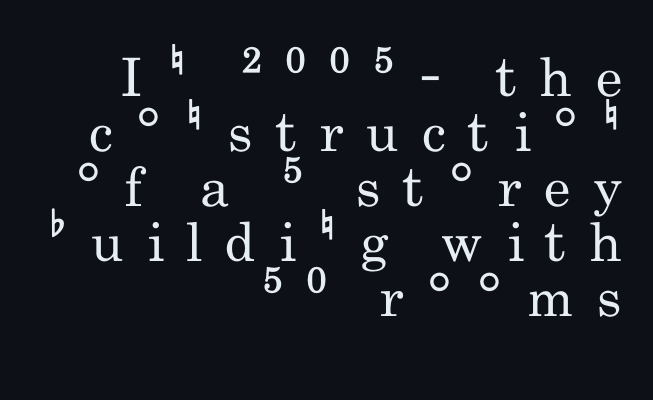
Does the leading feel generous? Not at all — it's pinched. The paragraph shown leans on its right margin. A quiet, ordinary-to-light weight characterises the typeface. Grotesque or geometric, the face here clearly has no serifs. Rule under the text: the space is simply empty.
